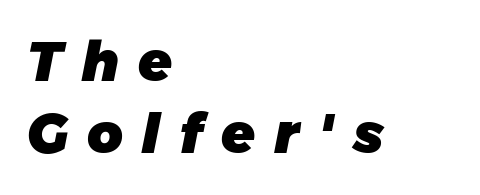
Proportional: the letters do not fall into vertical columns. Each row of text sits above clean, open space. Is the type bold? Yes — the strokes are clearly thick and heavy. Compared with a centered layout, this one pins lines to the left instead.
